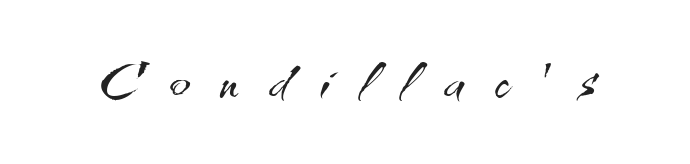
Nope, no serifs anywhere on these letters. A typesetter would call this proportional, since set widths differ per character. The baseline area is clear. The weight tops out at a normal text grade. Inter-character spacing is expanded well beyond the font's built-in metrics.
